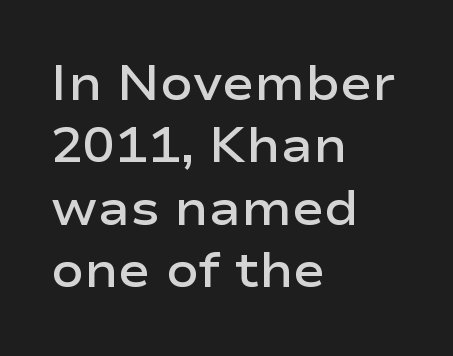
The image shows 48 px semibold, wide sans-serif type, upright; set left-aligned, normal line spacing (1.3x), normal letter spacing, not underlined; low stroke contrast and a medium x-height.
